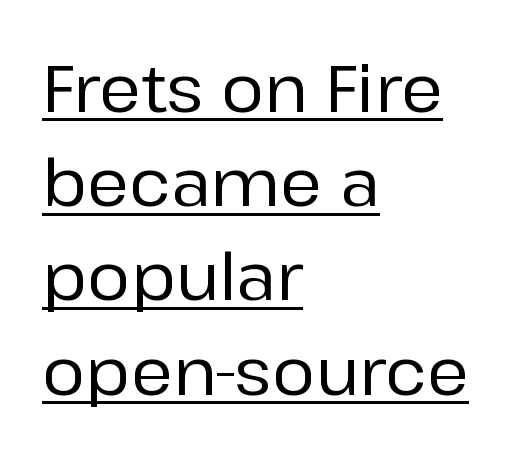
{"serif": "no", "italic": "no", "width": "normal", "stroke_contrast": "low", "x_height": "medium", "monospaced": "no", "underline": "yes", "align": "left", "line_spacing": "normal", "line_spacing_ratio": 1.45, "letter_spacing": "normal", "letter_spacing_em": 0.0, "glyph_px": 65}
